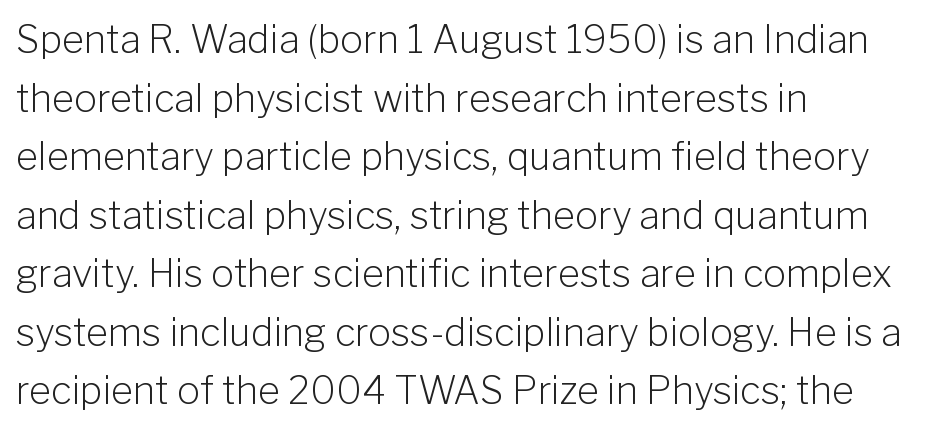
No extra ink here — the face is not bold. Successive baselines arrive at the customary interval. Varying glyph widths throughout — classic text-font behaviour. The lettering holds an erect, upright posture throughout.
